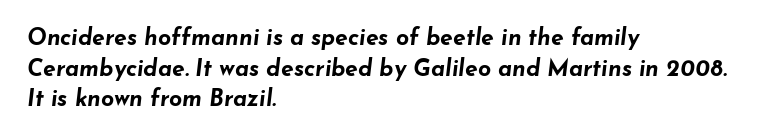
{"italic": "yes", "lean": "right", "slant_degrees": 7, "bold": "yes", "underline": "no", "align": "left", "line_spacing": "normal", "line_spacing_ratio": 1.33, "letter_spacing": "normal", "letter_spacing_em": 0.0, "glyph_px": 23}
